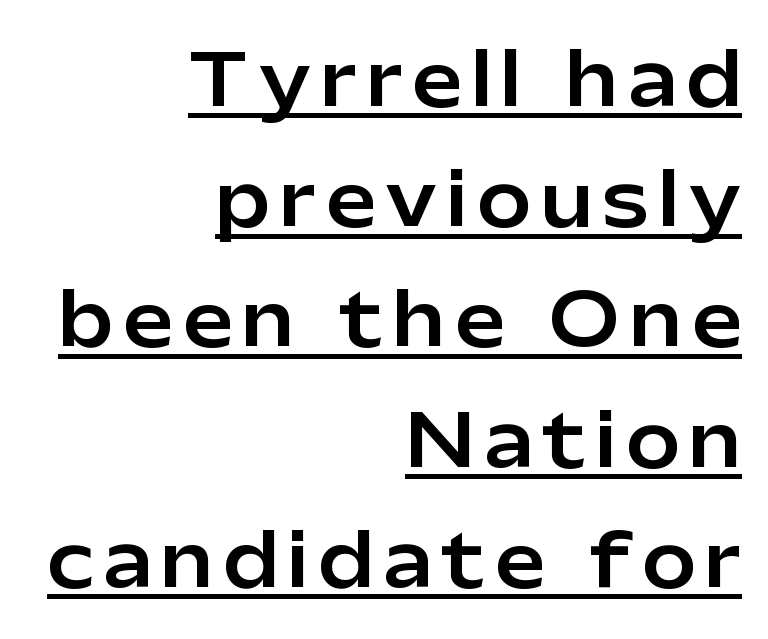
The image shows 72 px sans-serif type, upright; set right-aligned, normal line spacing (1.67x), underlined; low stroke contrast and a medium x-height.
